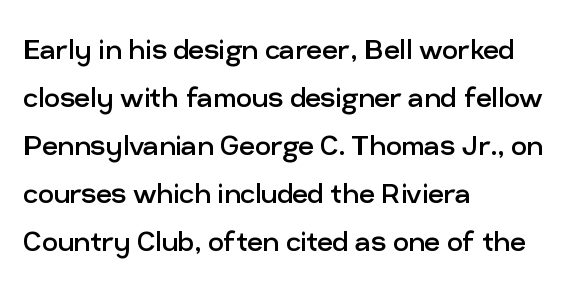
The image shows 35 px regular-weight sans-serif type, upright; set left-aligned, normal line spacing (1.37x), normal letter spacing, not underlined; low stroke contrast and a medium x-height.
